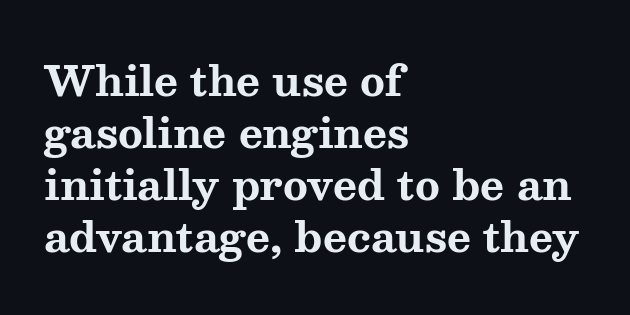
Q: Is the text bold? A: Yes.
Q: Is the text italic (slanted)? A: No, it is upright.
Q: Is the typeface a serif or a sans-serif typeface? A: Serif.
Q: Is the text underlined? A: No.
Q: How is the paragraph aligned? A: Left-aligned.
Q: Is the spacing between letters normal or unusually wide? A: Normal.
Q: Is the spacing between lines tight, normal or loose? A: Normal.
Q: Width (condensed, normal, or wide)? A: Wide.
Q: Stroke contrast? A: Medium.
Q: x-height? A: Medium.
Q: Monospaced? A: No.
